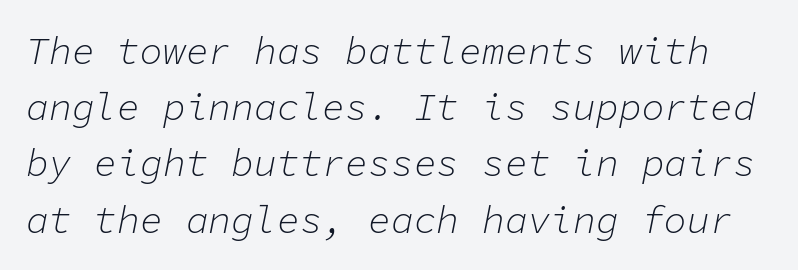
{"italic": "yes", "lean": "right", "slant_degrees": 11, "bold": "no", "weight": "light", "width": "normal", "stroke_contrast": "low", "x_height": "medium", "monospaced": "yes", "underline": "no", "line_spacing": "normal", "line_spacing_ratio": 1.48, "letter_spacing": "normal", "letter_spacing_em": 0.0, "glyph_px": 38}
